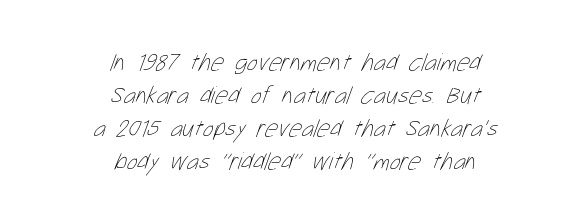
{"bold": "no", "underline": "no", "align": "center", "line_spacing": "normal", "line_spacing_ratio": 1.32, "letter_spacing": "normal", "letter_spacing_em": 0.0, "glyph_px": 25}
